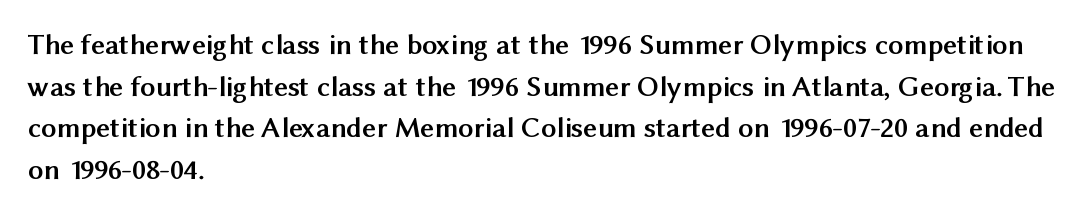
The space between consecutive lines is moderate. Posture: vertical. Students, note that the glyphs here touch the page at normal intervals. Proportional: the letters do not fall into vertical columns.
